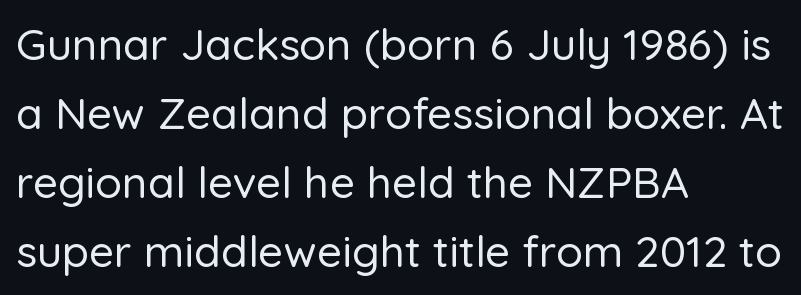
The image shows 44 px sans-serif type, upright; set left-aligned, normal line spacing (1.57x), normal letter spacing, not underlined; low stroke contrast and a medium x-height.
